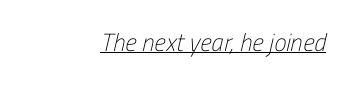
The image shows 25 px text type; set normal letter spacing, underlined.
